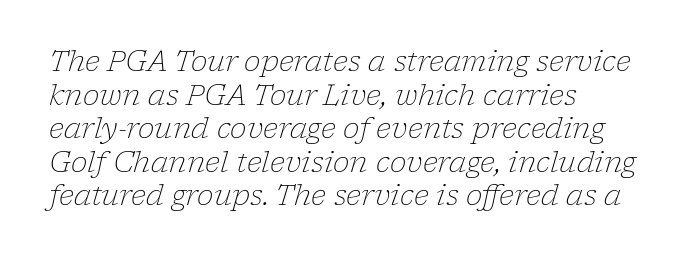
The image shows 28 px light serif type, italic (leaning right); set left-aligned, line spacing 1.2x, normal letter spacing, not underlined; low stroke contrast and a medium x-height.
